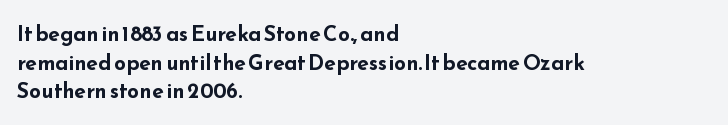
{"italic": "no", "bold": "yes", "underline": "no", "align": "left", "line_spacing": "normal", "line_spacing_ratio": 1.36, "letter_spacing": "normal", "letter_spacing_em": 0.0, "glyph_px": 21}
